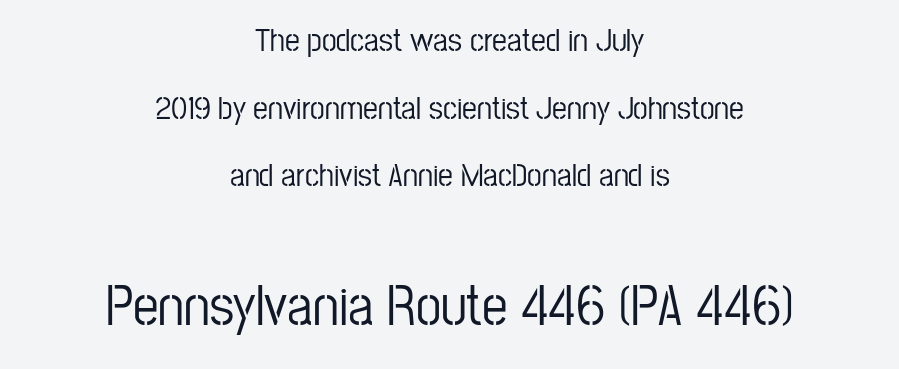
Q: Is the text italic (slanted)? A: No, it is upright.
Q: Is the typeface a serif or a sans-serif typeface? A: Sans-serif.
Q: Is the text underlined? A: No.
Q: How is the paragraph aligned? A: Centered.
Q: Is the spacing between letters normal or unusually wide? A: Normal.
Q: Is the spacing between lines tight, normal or loose? A: Loose.
Q: Which block of text is set in a larger size, the first (top) or the second (bottom)? A: The second (bottom) one.
Q: Width (condensed, normal, or wide)? A: Condensed.
Q: Stroke contrast? A: Low.
Q: x-height? A: Medium.
Q: Monospaced? A: No.
